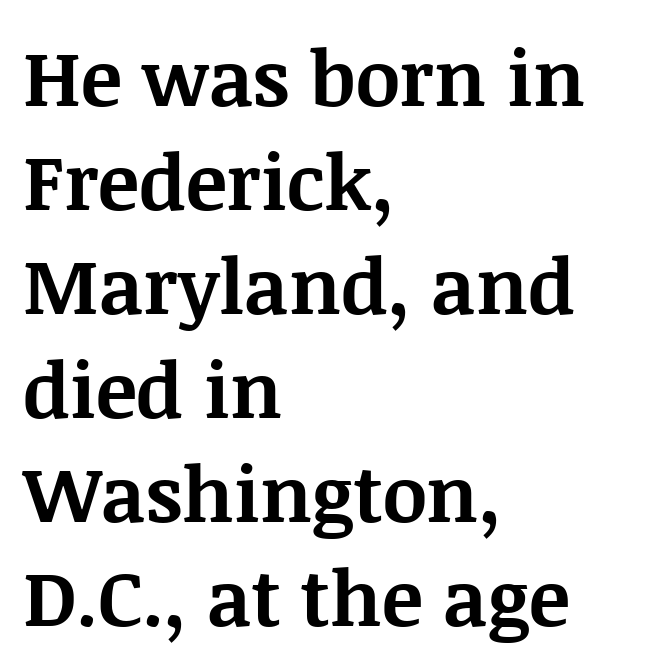
Unlike a clean sans, this face finishes its strokes with serifs. The lines sit at an ordinary, default distance from one another. This is roman type, the default non-slanted kind. A bare baseline throughout the passage. This sample uses plain, unmodified letter spacing. The typesetter chose a ragged-right arrangement here.
